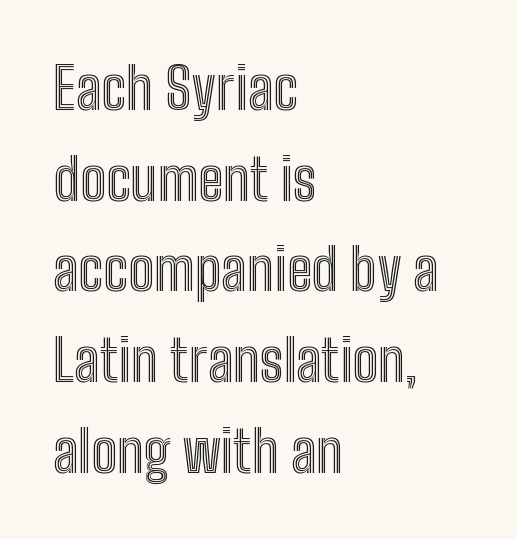
The passage shown is typed in a proportional face where columns would drift. A normal amount of white space separates one row of letters from the next. Every stem runs plumb, perpendicular to the baseline. Notice how the passage keeps a crisp vertical edge on the left only. This rendering leaves character spacing at its baseline value.
